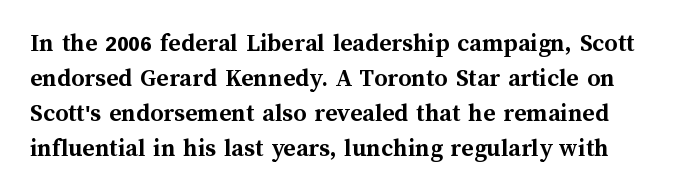
The passage shown is emphatically bold. Anything drawn beneath the words? Only blank space. Horizontal bands of white between lines are of average thickness. Italic: no, the glyphs are upright roman.
